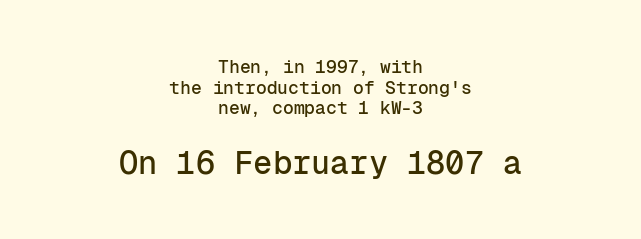
Q: Is the text italic (slanted)? A: No, it is upright.
Q: Is the typeface a serif or a sans-serif typeface? A: Sans-serif.
Q: Is the text underlined? A: No.
Q: How is the paragraph aligned? A: Centered.
Q: Is the spacing between letters normal or unusually wide? A: Normal.
Q: Is the spacing between lines tight, normal or loose? A: Tight.
Q: Which block of text is set in a larger size, the first (top) or the second (bottom)? A: The second (bottom) one.
Q: Width (condensed, normal, or wide)? A: Normal.
Q: Stroke contrast? A: Low.
Q: x-height? A: Medium.
Q: Monospaced? A: Yes.
